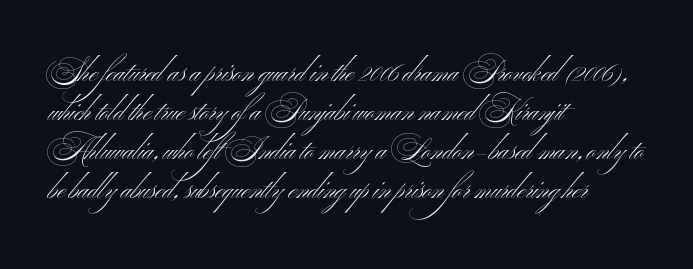
{"serif": "no", "bold": "no", "weight": "light", "width": "wide", "stroke_contrast": "medium", "x_height": "small", "monospaced": "no", "underline": "no", "align": "left", "line_spacing": "normal", "line_spacing_ratio": 1.39, "letter_spacing": "normal", "letter_spacing_em": 0.0, "glyph_px": 28}
